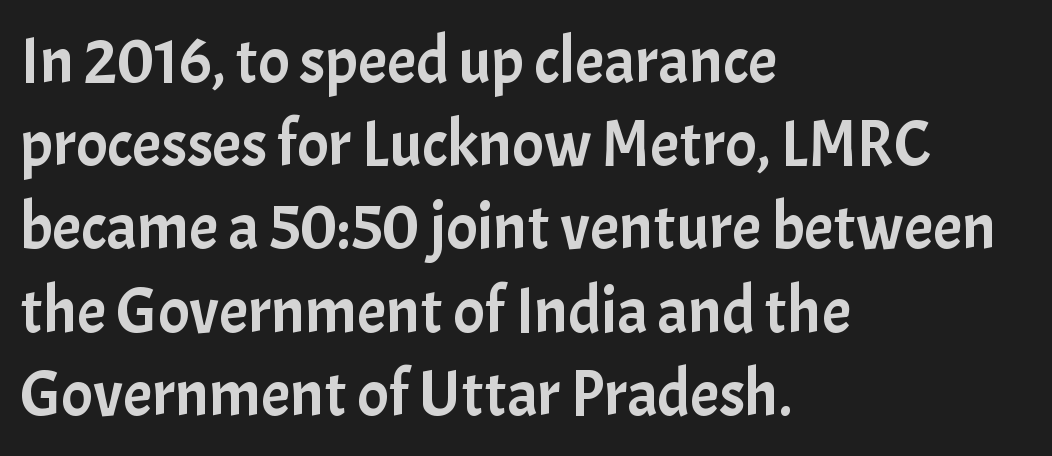
The image shows 65 px sans-serif type, upright; set left-aligned, normal line spacing (1.28x), normal letter spacing, not underlined; low stroke contrast and a medium x-height.
